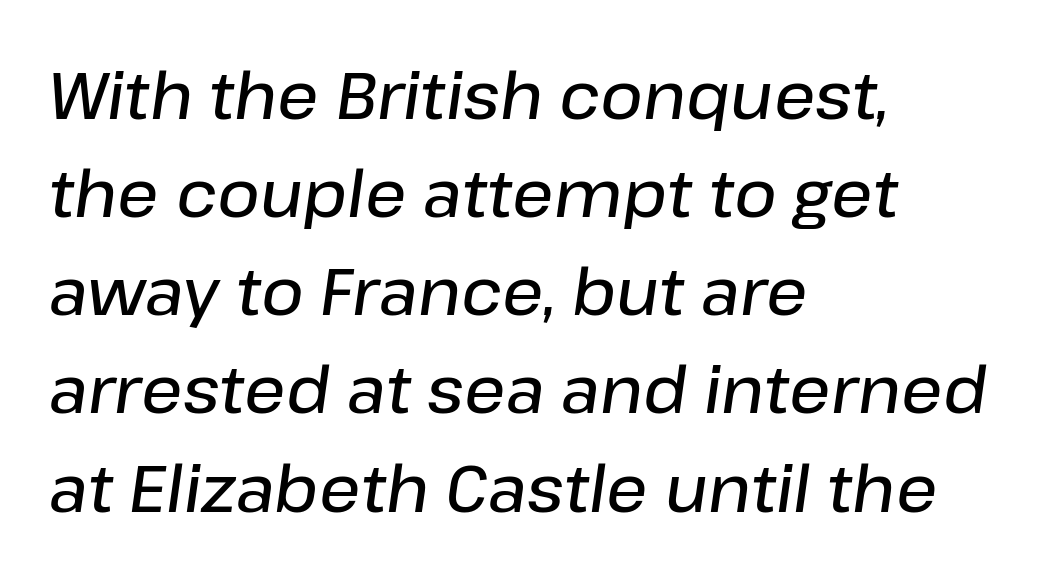
{"italic": "yes", "lean": "right", "slant_degrees": 8, "bold": "semi", "weight": "semibold", "width": "normal", "stroke_contrast": "low", "x_height": "medium", "monospaced": "no", "underline": "no", "align": "left", "line_spacing": "normal", "line_spacing_ratio": 1.51, "letter_spacing": "normal", "letter_spacing_em": 0.0, "glyph_px": 65}
